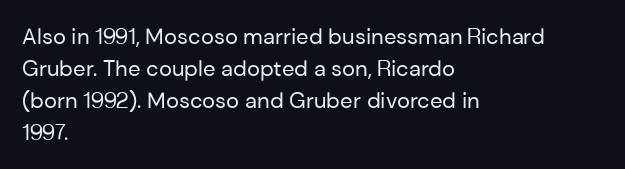
{"italic": "no", "bold": "no", "underline": "no", "align": "left", "line_spacing": "normal", "line_spacing_ratio": 1.45, "letter_spacing": "normal", "letter_spacing_em": 0.0, "glyph_px": 22}
